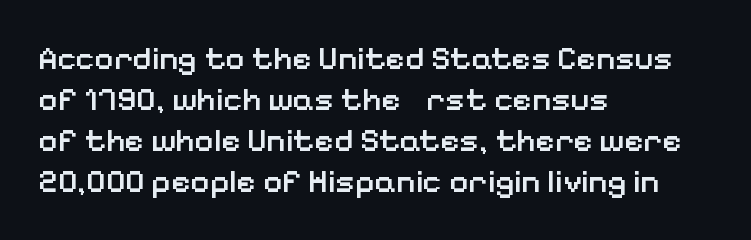
Q: Is the text bold? A: Semi-bold.
Q: Is the text italic (slanted)? A: No, it is upright.
Q: Is the typeface a serif or a sans-serif typeface? A: Sans-serif.
Q: Is the text underlined? A: No.
Q: How is the paragraph aligned? A: Left-aligned.
Q: Is the spacing between letters normal or unusually wide? A: Normal.
Q: Width (condensed, normal, or wide)? A: Normal.
Q: Stroke contrast? A: Low.
Q: x-height? A: Medium.
Q: Monospaced? A: No.
